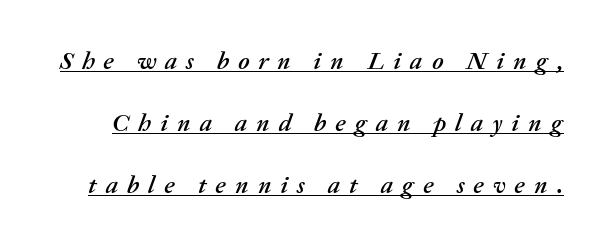
You could only call the tracking loose — the letters float apart. Quick note: interline space is abundant. Does the lettering tilt? It does — this is italic. This sample carries an underscore along the baseline area.
